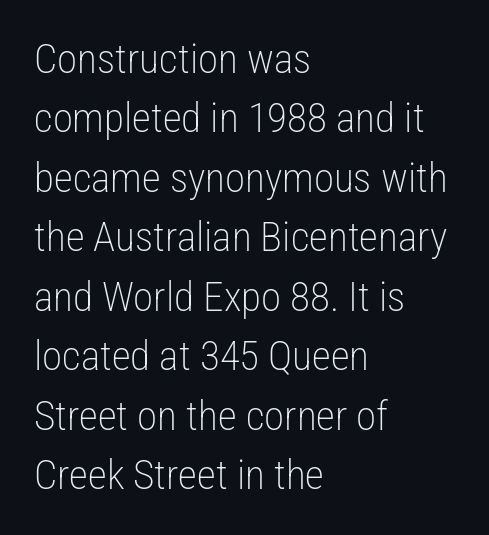
The horizontal fit of the characters is conventional and even. Quick note: not italic, upright. Are there feet on the stems? There aren't — it's a sans. A typesetter would call this proportional, since set widths differ per character.
